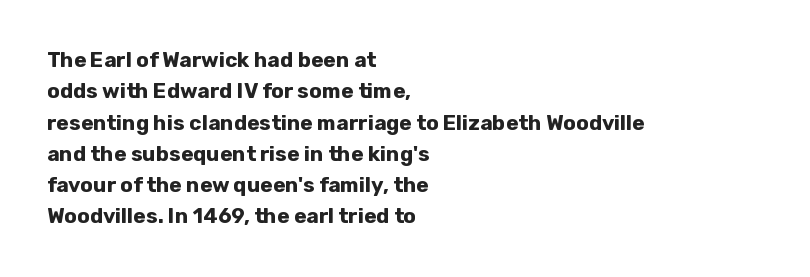
{"italic": "no", "bold": "yes", "underline": "no", "align": "left", "line_spacing": "normal", "line_spacing_ratio": 1.49, "letter_spacing": "normal", "letter_spacing_em": 0.0, "glyph_px": 21}
